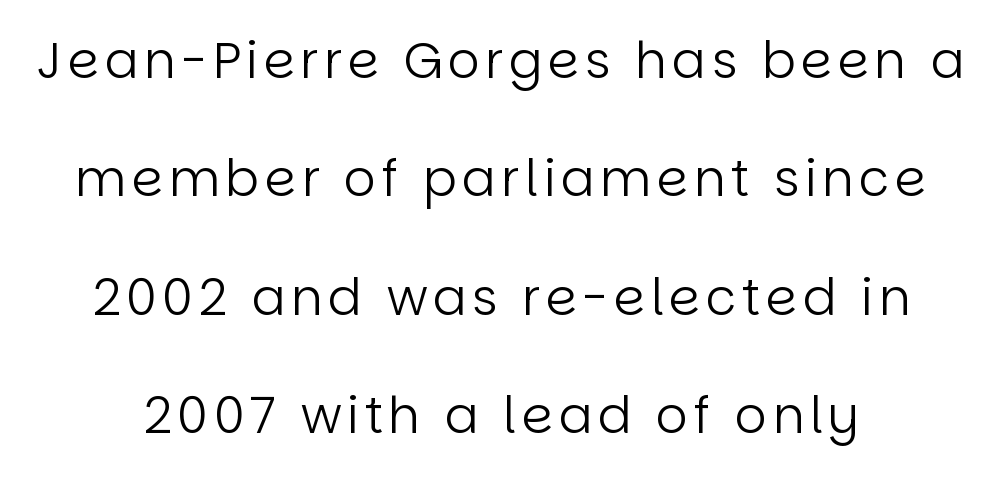
{"serif": "no", "italic": "no", "bold": "no", "weight": "regular", "width": "normal", "stroke_contrast": "low", "x_height": "large", "monospaced": "no", "underline": "no", "line_spacing": "loose", "line_spacing_ratio": 2.37, "glyph_px": 50}
